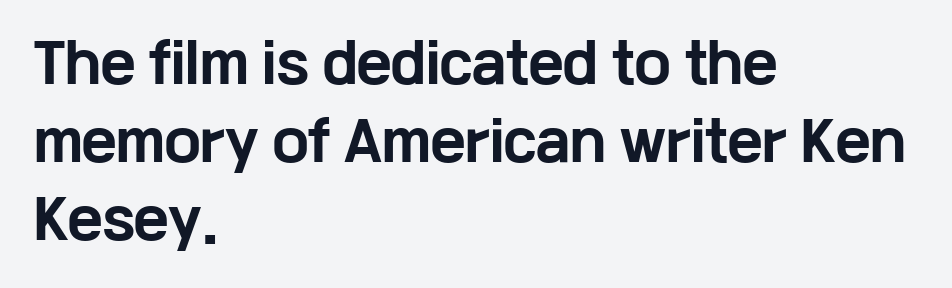
Spacing between characters is what you'd get straight out of the box. The letters are bold, with thick, heavy strokes. The font family rendered here belongs to the sans-serif group. Underline: absent. Leading: standard. A roman cut, with each character standing at attention.
